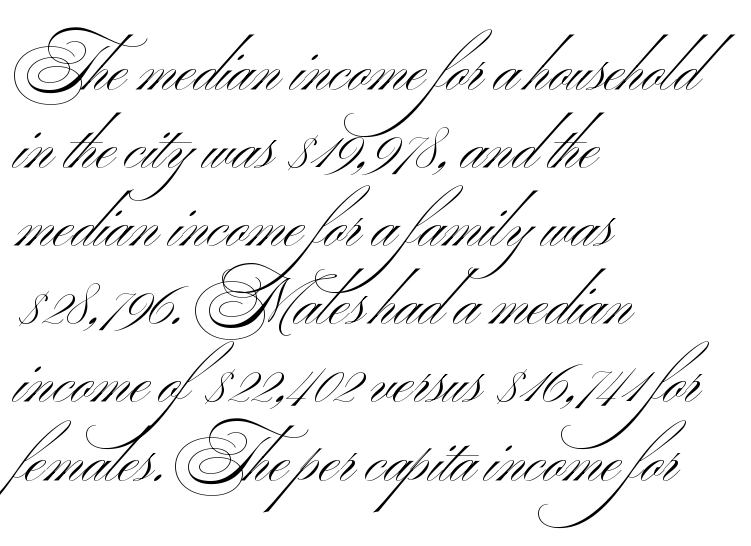
The image shows 63 px light, wide sans-serif type; set left-aligned, line spacing 1.24x, normal letter spacing, not underlined; medium stroke contrast and a small x-height.
